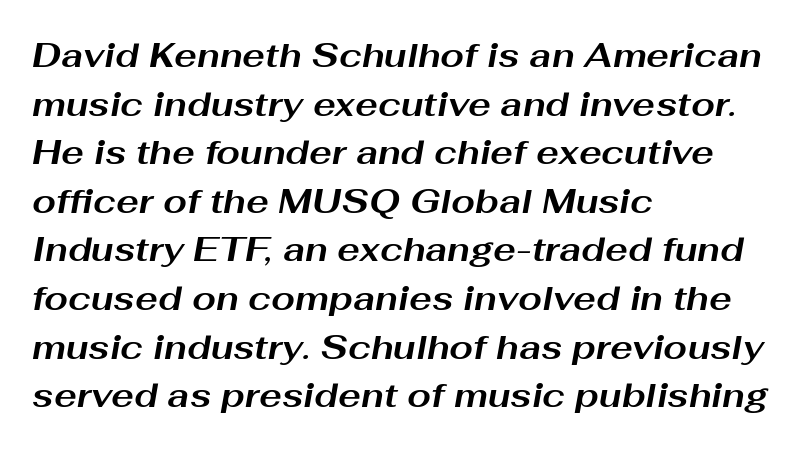
Q: Is the text bold? A: Yes.
Q: Is the text italic (slanted)? A: Yes, it leans right by about 10 degrees.
Q: Is the text underlined? A: No.
Q: How is the paragraph aligned? A: Left-aligned.
Q: Is the spacing between letters normal or unusually wide? A: Normal.
Q: Is the spacing between lines tight, normal or loose? A: Normal.
Q: Width (condensed, normal, or wide)? A: Wide.
Q: Stroke contrast? A: Medium.
Q: x-height? A: Medium.
Q: Monospaced? A: No.
